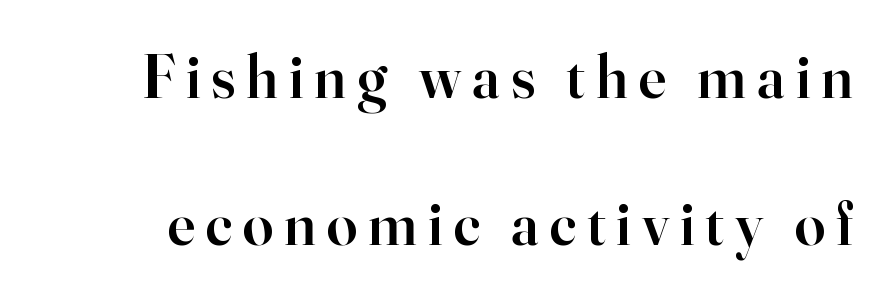
The image shows 61 px semibold serif type, upright; set loose line spacing (2.41x), not underlined; high stroke contrast and a small x-height.
